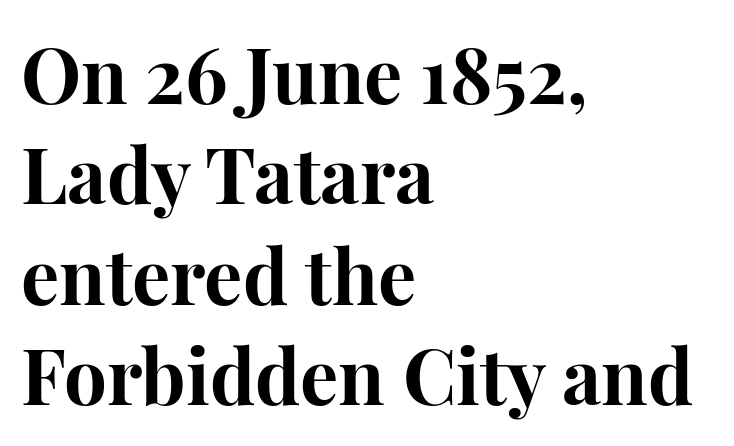
Horizontally, the lines are justified to the leading edge only. Are there feet on the stems? There are — it's a serif. The letters sit at their default tracking, neither squeezed nor spread. Glance below the letters and you will spot only blank space. Varying glyph widths throughout — classic text-font behaviour.
